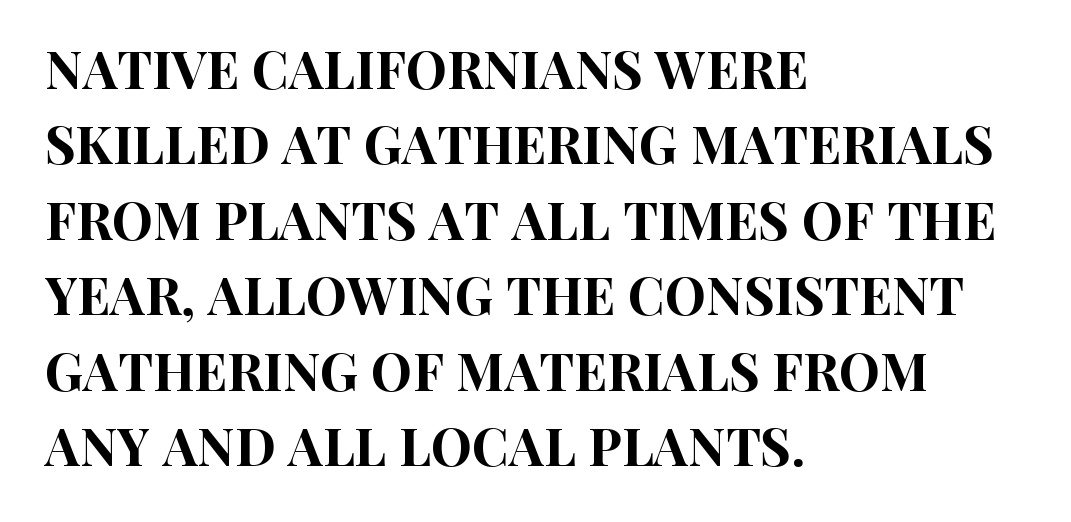
{"serif": "no", "italic": "no", "width": "condensed", "stroke_contrast": "high", "x_height": "large", "monospaced": "no", "underline": "no", "align": "left", "line_spacing": "normal", "line_spacing_ratio": 1.45, "letter_spacing": "normal", "letter_spacing_em": 0.0, "glyph_px": 52}
